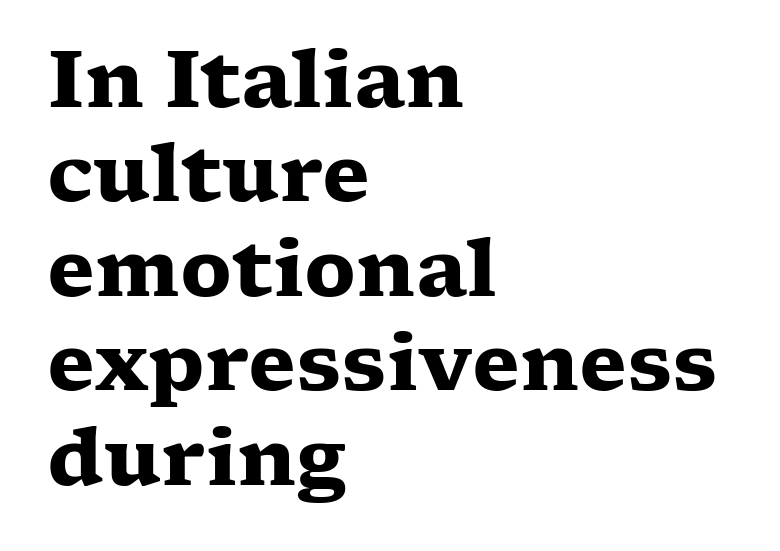
Q: Is the text bold? A: Yes.
Q: Is the text italic (slanted)? A: No, it is upright.
Q: Is the typeface a serif or a sans-serif typeface? A: Serif.
Q: Is the text underlined? A: No.
Q: How is the paragraph aligned? A: Left-aligned.
Q: Is the spacing between letters normal or unusually wide? A: Normal.
Q: Width (condensed, normal, or wide)? A: Wide.
Q: Stroke contrast? A: Low.
Q: x-height? A: Medium.
Q: Monospaced? A: No.
